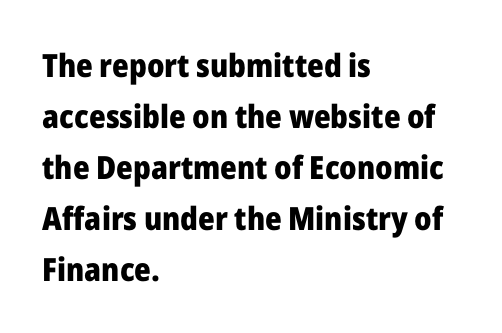
Words float on clear page, feet unadorned. How would I describe the line gaps? Plain and ordinary. Ordinary non-slanted type is in use. This is sans-serif lettering, the kind often seen on screens and signage.
